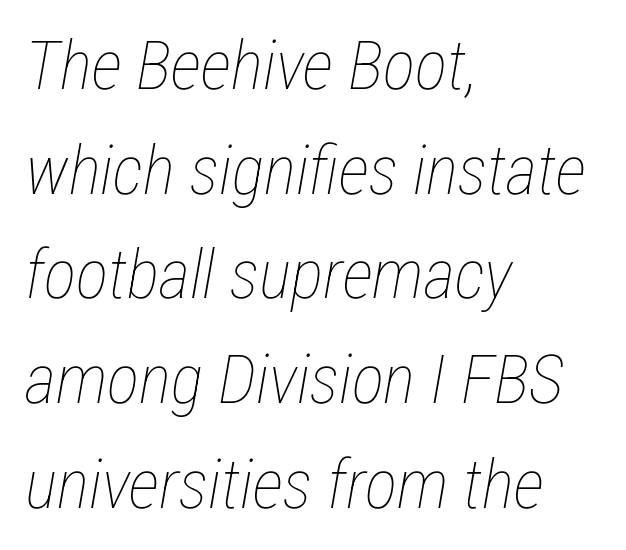
The image shows 68 px thin, condensed type, italic (leaning right); set left-aligned, normal line spacing (1.54x), normal letter spacing, not underlined; low stroke contrast and a medium x-height.
